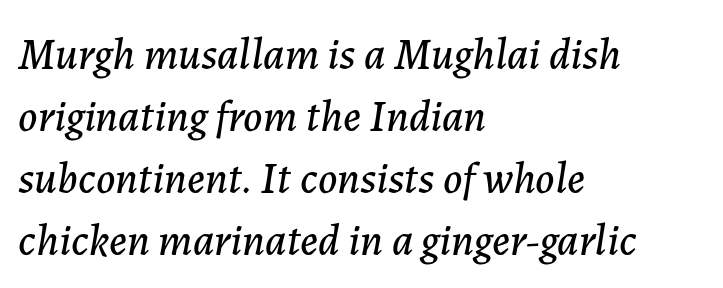
The lines sit at an ordinary, default distance from one another. Characters follow at the spacing the type designer built in. Note the varied advance widths — an 'i' is clearly narrower than an 'm'. In terms of posture, this sample is oblique. This sample is left-justified, so line endings fall wherever the words run out. The glyphs are unaccompanied by any horizontal stroke below them.
